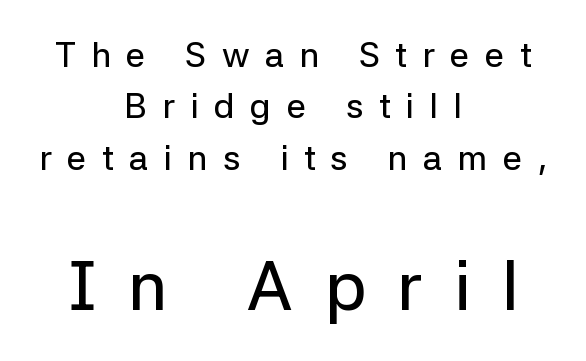
Q: Is the text italic (slanted)? A: No, it is upright.
Q: Is the typeface a serif or a sans-serif typeface? A: Sans-serif.
Q: Is the text underlined? A: No.
Q: How is the paragraph aligned? A: Centered.
Q: Is the spacing between letters normal or unusually wide? A: Unusually wide.
Q: Is the spacing between lines tight, normal or loose? A: Normal.
Q: Which block of text is set in a larger size, the first (top) or the second (bottom)? A: The second (bottom) one.
Q: Width (condensed, normal, or wide)? A: Normal.
Q: Stroke contrast? A: Low.
Q: x-height? A: Medium.
Q: Monospaced? A: No.
